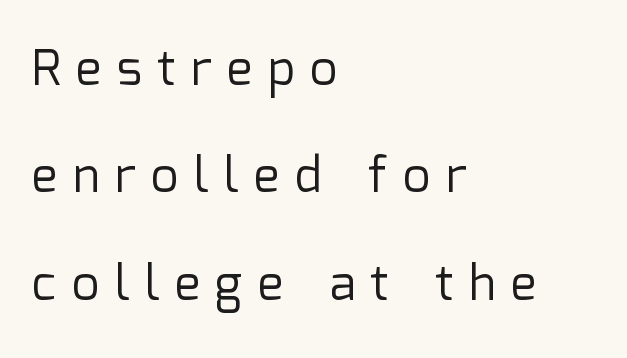
Q: Is the text bold? A: No.
Q: Is the text italic (slanted)? A: No, it is upright.
Q: Is the typeface a serif or a sans-serif typeface? A: Sans-serif.
Q: Is the text underlined? A: No.
Q: How is the paragraph aligned? A: Left-aligned.
Q: Is the spacing between letters normal or unusually wide? A: Unusually wide.
Q: Is the spacing between lines tight, normal or loose? A: Loose.
Q: Width (condensed, normal, or wide)? A: Normal.
Q: Stroke contrast? A: Low.
Q: x-height? A: Medium.
Q: Monospaced? A: No.
